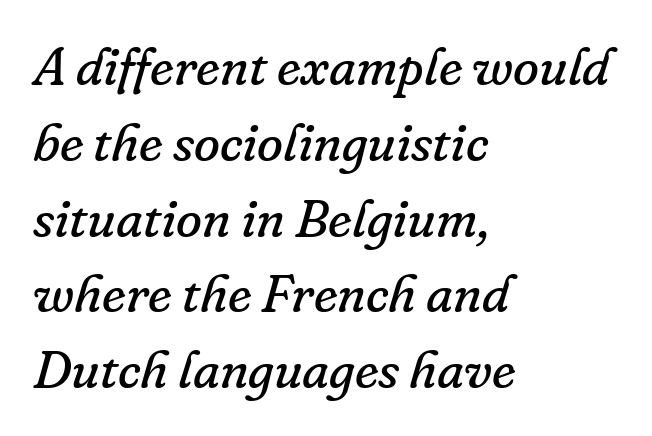
Q: Is the text bold? A: No.
Q: Is the text italic (slanted)? A: Yes, it leans right by about 16 degrees.
Q: Is the typeface a serif or a sans-serif typeface? A: Serif.
Q: Is the text underlined? A: No.
Q: How is the paragraph aligned? A: Left-aligned.
Q: Is the spacing between letters normal or unusually wide? A: Normal.
Q: Is the spacing between lines tight, normal or loose? A: Normal.
Q: Width (condensed, normal, or wide)? A: Normal.
Q: Stroke contrast? A: Low.
Q: x-height? A: Small.
Q: Monospaced? A: No.
